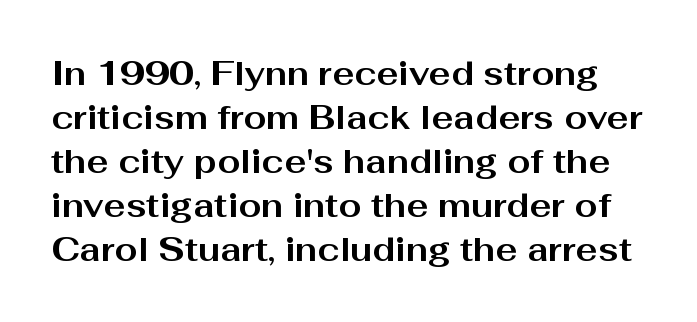
The characters display no serif detailing; their extremities are plain. Ascenders rise straight up at ninety degrees. Proportional: the letters do not fall into vertical columns. Descenders are the only things crossing below the line. Tracking here is standard; glyphs follow each other at the usual distance. The lines sit at an ordinary, default distance from one another.
